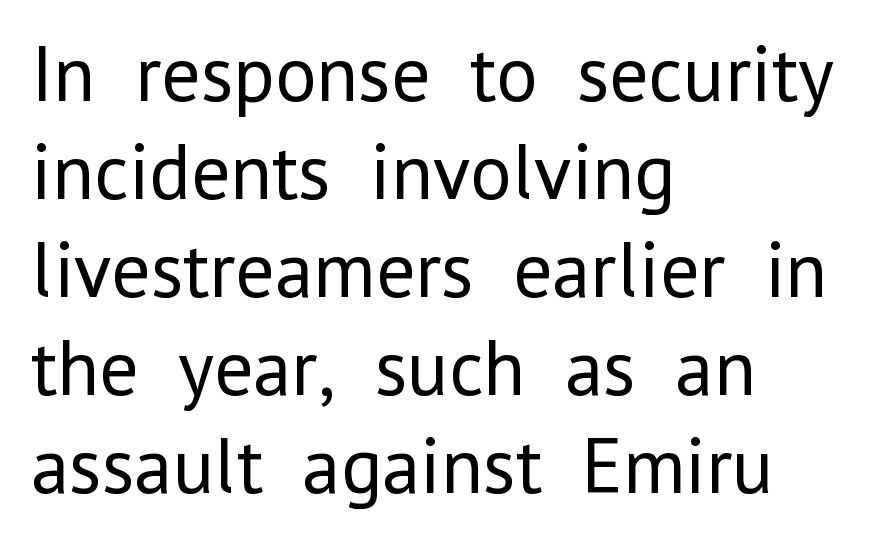
{"serif": "no", "italic": "no", "bold": "no", "weight": "regular", "width": "normal", "stroke_contrast": "low", "x_height": "medium", "monospaced": "no", "underline": "no", "align": "left", "line_spacing_ratio": 1.24, "letter_spacing": "normal", "letter_spacing_em": 0.0, "glyph_px": 79}
